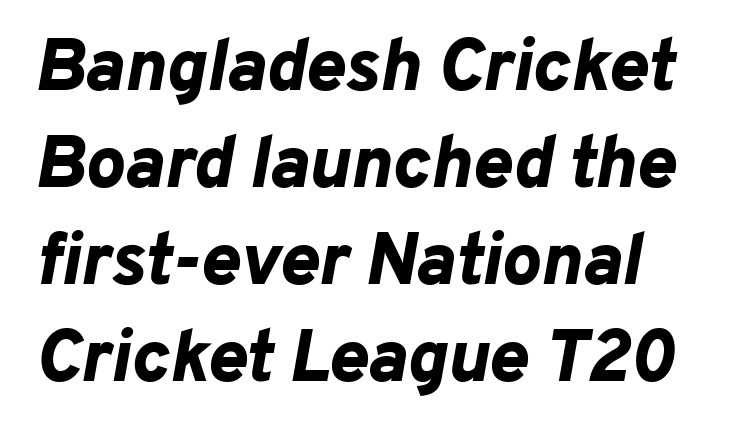
The image shows 74 px bold type, italic (leaning right); set left-aligned, normal line spacing (1.31x), normal letter spacing, not underlined; low stroke contrast and a medium x-height.
